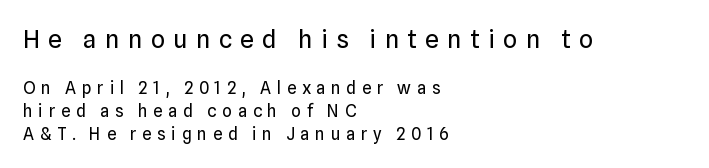
A typesetter would call this heavily tracked-out type. If you squint, the top block still reads clearly — it's the larger of the two. A clean baseline with only descenders dipping below it. Each line starts at the same left margin while the right side varies. Stroke thickness stays within the range of a standard reading face or lighter. Honestly, the row spacing looks completely unremarkable.
